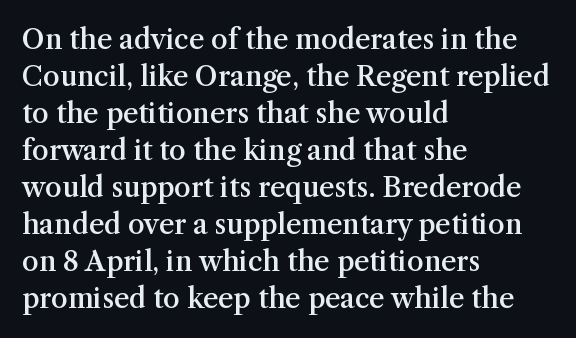
The image shows 27 px text type, upright; set left-aligned, normal line spacing (1.37x), normal letter spacing, not underlined.
